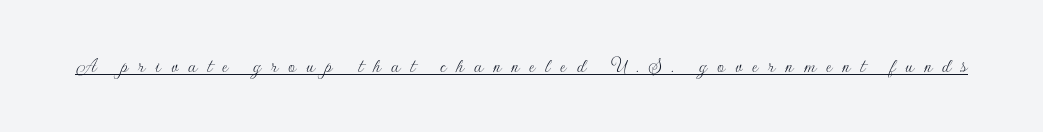
The rendering inserts visible extra space after every character. Honestly, the underline is the first thing you notice here. The typesetting does not lean heavy: it is not bold.
